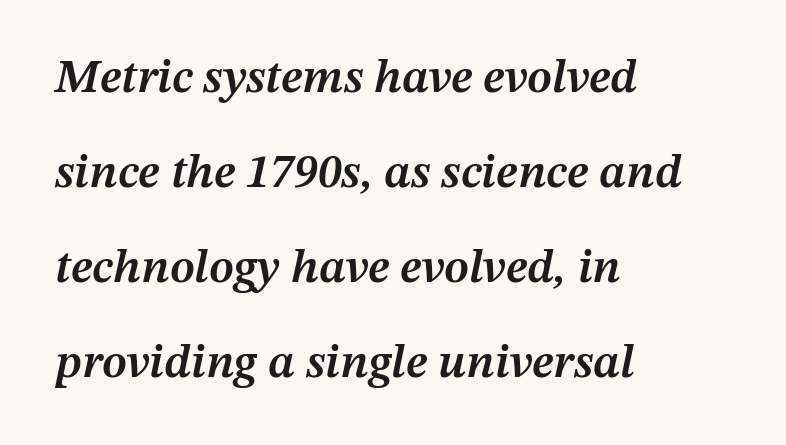
{"italic": "yes", "lean": "right", "slant_degrees": 12, "bold": "semi", "weight": "semibold", "width": "normal", "stroke_contrast": "medium", "x_height": "medium", "monospaced": "no", "underline": "no", "align": "left", "line_spacing": "loose", "line_spacing_ratio": 1.98, "letter_spacing": "normal", "letter_spacing_em": 0.0, "glyph_px": 48}
